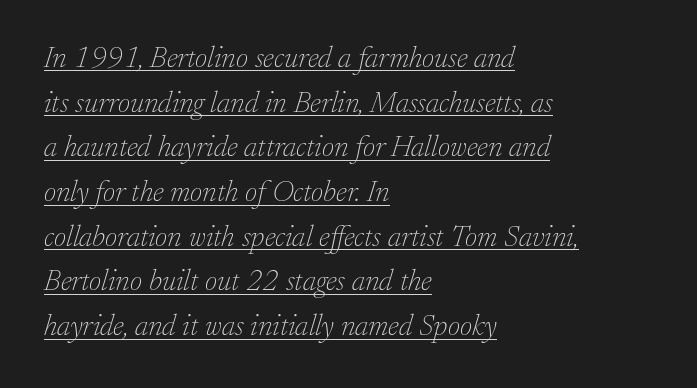
Q: Is the text bold? A: No.
Q: Is the text italic (slanted)? A: Yes, it leans right by about 17 degrees.
Q: Is the typeface a serif or a sans-serif typeface? A: Serif.
Q: Is the text underlined? A: Yes.
Q: How is the paragraph aligned? A: Left-aligned.
Q: Is the spacing between letters normal or unusually wide? A: Normal.
Q: Is the spacing between lines tight, normal or loose? A: Normal.
Q: Width (condensed, normal, or wide)? A: Normal.
Q: Stroke contrast? A: Low.
Q: x-height? A: Small.
Q: Monospaced? A: No.
